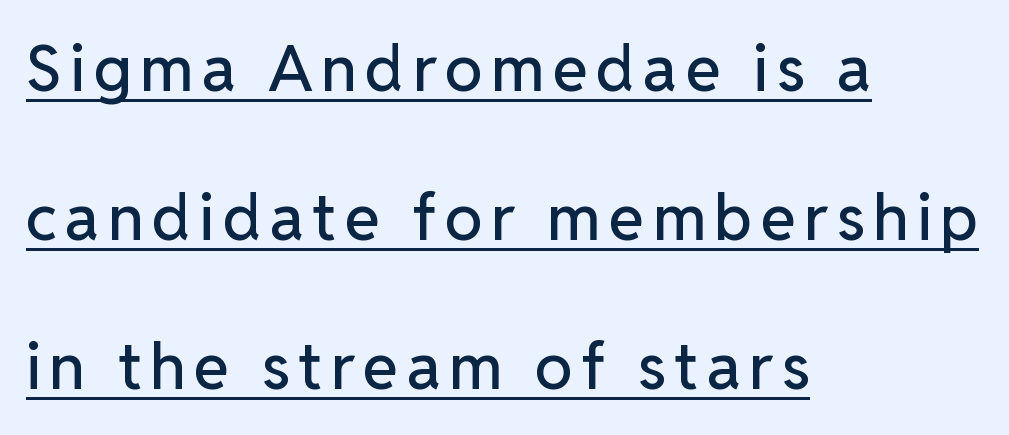
The image shows 64 px sans-serif type, upright; set left-aligned, loose line spacing (2.33x), underlined; low stroke contrast and a medium x-height.
